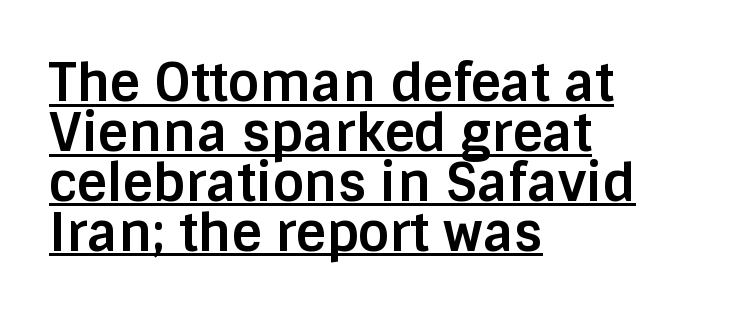
The image shows 52 px bold sans-serif type, upright; set left-aligned, tight line spacing (0.96x), normal letter spacing, underlined; low stroke contrast and a large x-height.
